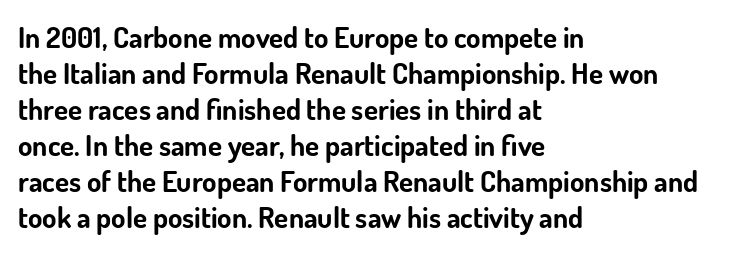
Q: Is the text bold? A: Yes.
Q: Is the text italic (slanted)? A: No, it is upright.
Q: Is the typeface a serif or a sans-serif typeface? A: Sans-serif.
Q: Is the text underlined? A: No.
Q: How is the paragraph aligned? A: Left-aligned.
Q: Is the spacing between letters normal or unusually wide? A: Normal.
Q: Width (condensed, normal, or wide)? A: Normal.
Q: Stroke contrast? A: Low.
Q: x-height? A: Small.
Q: Monospaced? A: No.
